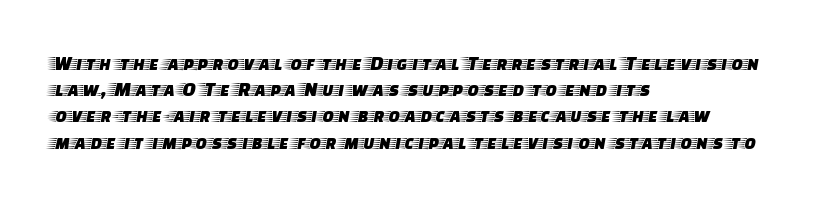
A typesetter would call this leading conventional body-copy spacing. This rendering uses left alignment, leaving the right contour irregular. The letterforms sit shoulder to shoulder at normal distance. Decoration check: the copy has no underline.
